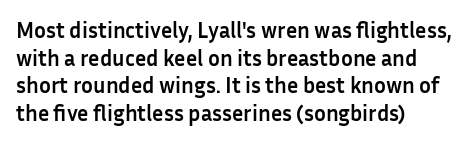
The image shows 22 px bold type, upright; set left-aligned, normal line spacing (1.26x), normal letter spacing, not underlined.
